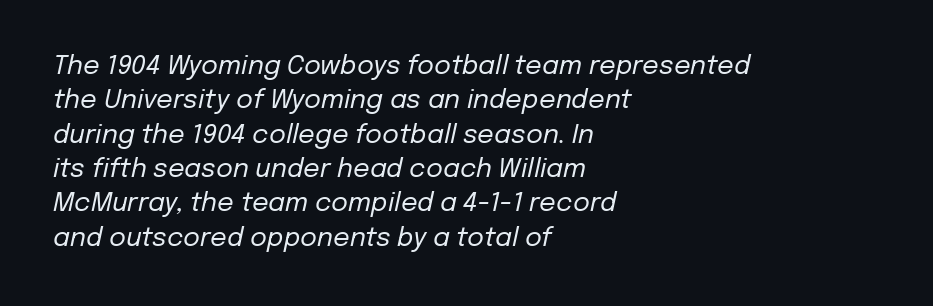
The image shows 26 px text type, italic (leaning right); set left-aligned, normal line spacing (1.32x), normal letter spacing, not underlined.
